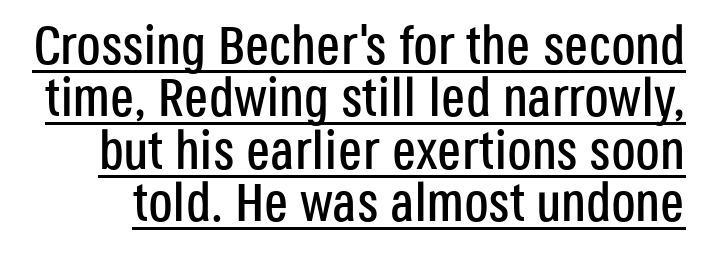
The image shows 54 px condensed sans-serif type, upright; set tight line spacing (0.97x), normal letter spacing, underlined; low stroke contrast and a large x-height.
